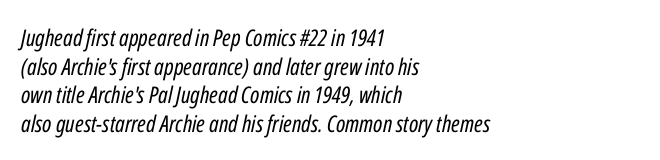
The image shows 23 px text type, italic (leaning right); set left-aligned, line spacing 1.24x, normal letter spacing, not underlined.
